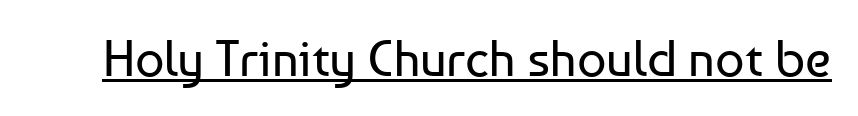
The image shows 51 px regular-weight sans-serif type, upright; set normal letter spacing, underlined; low stroke contrast and a medium x-height.
